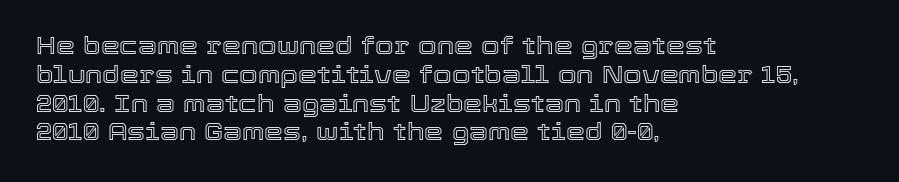
In CSS terms this would be text-align: left. The letters stand upright; this is a roman face. Underlining? Definitely not there. These lines keep a tight, regular rhythm from letter to letter.
